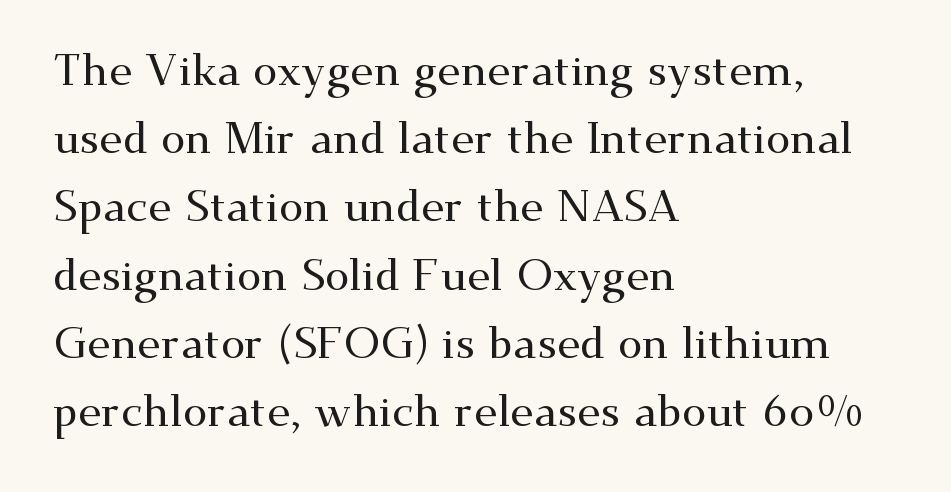
{"serif": "yes", "italic": "no", "width": "wide", "stroke_contrast": "medium", "x_height": "small", "monospaced": "no", "underline": "no", "align": "left", "line_spacing": "normal", "line_spacing_ratio": 1.55, "letter_spacing": "normal", "letter_spacing_em": 0.0, "glyph_px": 44}
